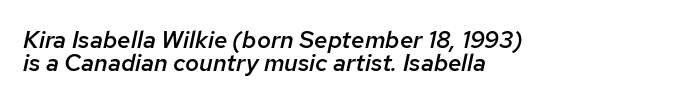
Q: Is the text bold? A: Semi-bold.
Q: Is the text italic (slanted)? A: Yes, it leans right by about 12 degrees.
Q: Is the text underlined? A: No.
Q: How is the paragraph aligned? A: Left-aligned.
Q: Is the spacing between letters normal or unusually wide? A: Normal.
Q: Is the spacing between lines tight, normal or loose? A: Tight.
